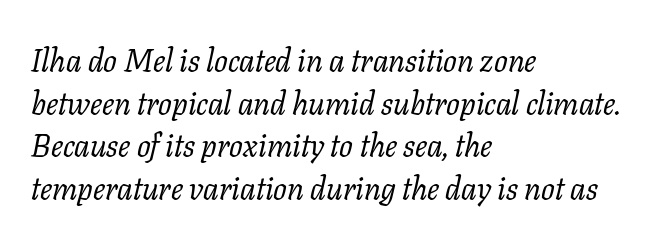
Compared with typical paragraphs, the rows here are spaced about the same. Layout note: lines flush left. Does extra space separate the letters? No, they use regular spacing. Letters have the restrained weight of plain body copy at most.
